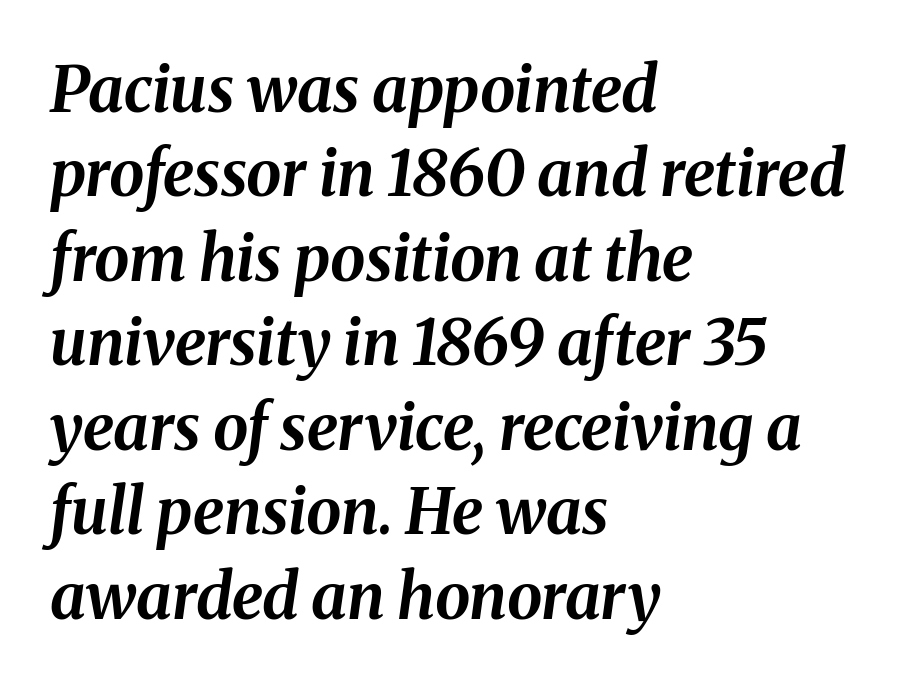
Q: Is the text bold? A: Yes.
Q: Is the text italic (slanted)? A: Yes, it leans right by about 8 degrees.
Q: Is the text underlined? A: No.
Q: How is the paragraph aligned? A: Left-aligned.
Q: Is the spacing between letters normal or unusually wide? A: Normal.
Q: Is the spacing between lines tight, normal or loose? A: Normal.
Q: Width (condensed, normal, or wide)? A: Normal.
Q: Stroke contrast? A: Medium.
Q: x-height? A: Medium.
Q: Monospaced? A: No.
